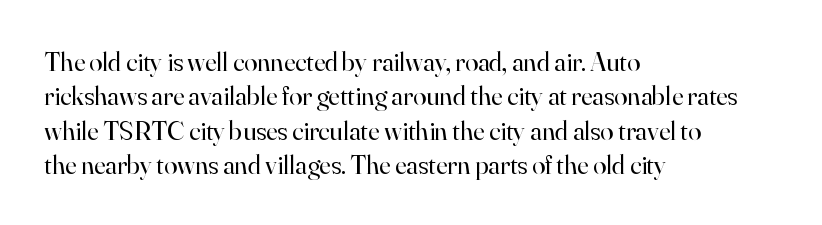
The letterforms sit at book weight or below. Honestly, the letter spacing is just normal — you wouldn't notice it. The type sits square on the baseline with zero lean. Unmarked baselines from the first word to the last. The text block is weighted toward the left margin, trailing off unevenly rightward. The designer left line spacing at the default.
